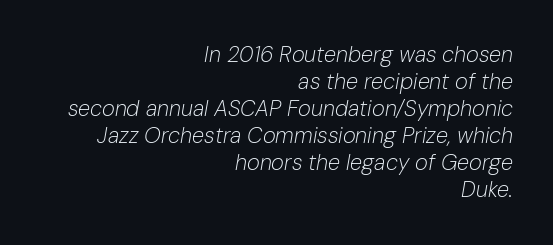
{"italic": "yes", "lean": "right", "slant_degrees": 10, "bold": "no", "underline": "no", "align": "right", "line_spacing_ratio": 1.23, "letter_spacing": "normal", "letter_spacing_em": 0.0, "glyph_px": 22}
